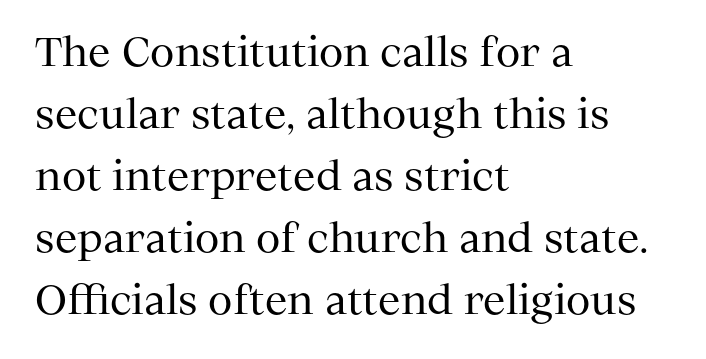
The image shows 40 px regular-weight serif type, upright; set left-aligned, normal line spacing (1.55x), normal letter spacing, not underlined; medium stroke contrast and a medium x-height.
